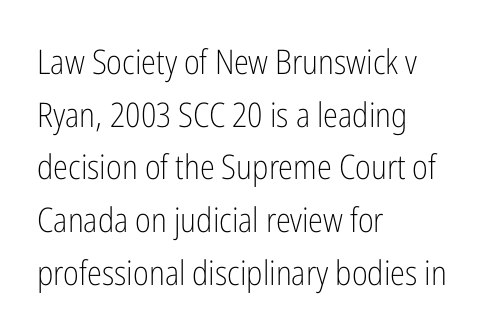
{"serif": "no", "italic": "no", "bold": "no", "weight": "light", "width": "condensed", "stroke_contrast": "low", "x_height": "medium", "monospaced": "no", "underline": "no", "align": "left", "line_spacing": "normal", "line_spacing_ratio": 1.55, "letter_spacing": "normal", "letter_spacing_em": 0.0, "glyph_px": 34}
